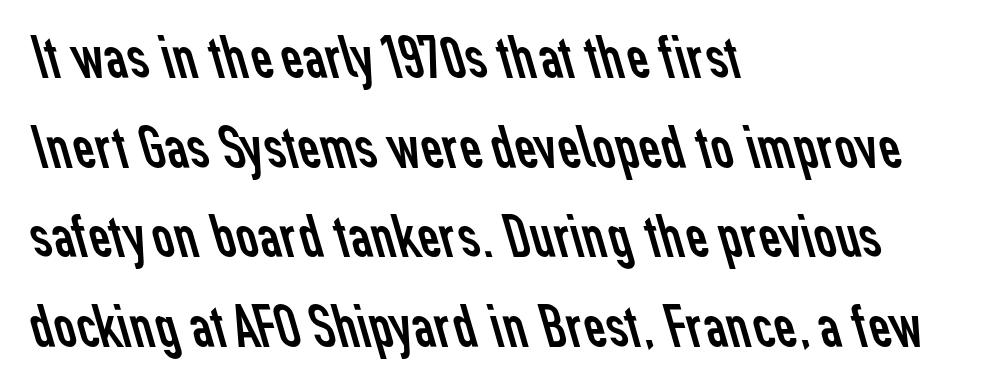
Q: Is the text bold? A: No.
Q: Is the typeface a serif or a sans-serif typeface? A: Sans-serif.
Q: Is the text underlined? A: No.
Q: How is the paragraph aligned? A: Left-aligned.
Q: Is the spacing between letters normal or unusually wide? A: Normal.
Q: Is the spacing between lines tight, normal or loose? A: Normal.
Q: Width (condensed, normal, or wide)? A: Normal.
Q: Stroke contrast? A: Low.
Q: x-height? A: Medium.
Q: Monospaced? A: No.
